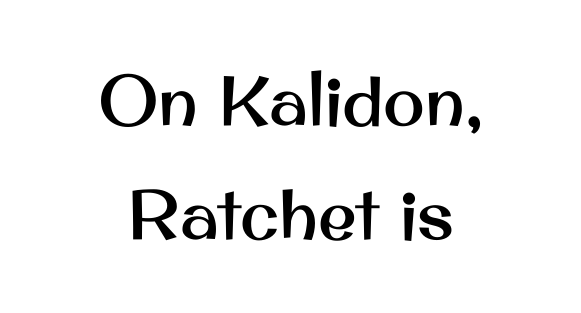
Q: Is the text italic (slanted)? A: No, it is upright.
Q: Is the typeface a serif or a sans-serif typeface? A: Sans-serif.
Q: Is the text underlined? A: No.
Q: How is the paragraph aligned? A: Centered.
Q: Is the spacing between letters normal or unusually wide? A: Normal.
Q: Is the spacing between lines tight, normal or loose? A: Normal.
Q: Width (condensed, normal, or wide)? A: Normal.
Q: Stroke contrast? A: Medium.
Q: x-height? A: Small.
Q: Monospaced? A: No.
